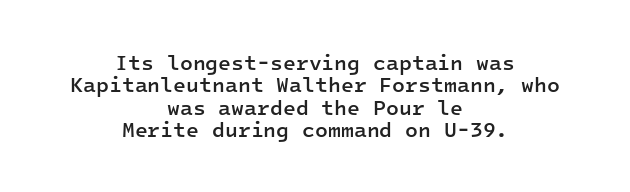
The sample has been set in demibold, a notch under bold. Tall strokes in this sample are plumb rather than angled. These lines keep a tight, regular rhythm from letter to letter. This sample is center-justified, so both line endings float freely.
